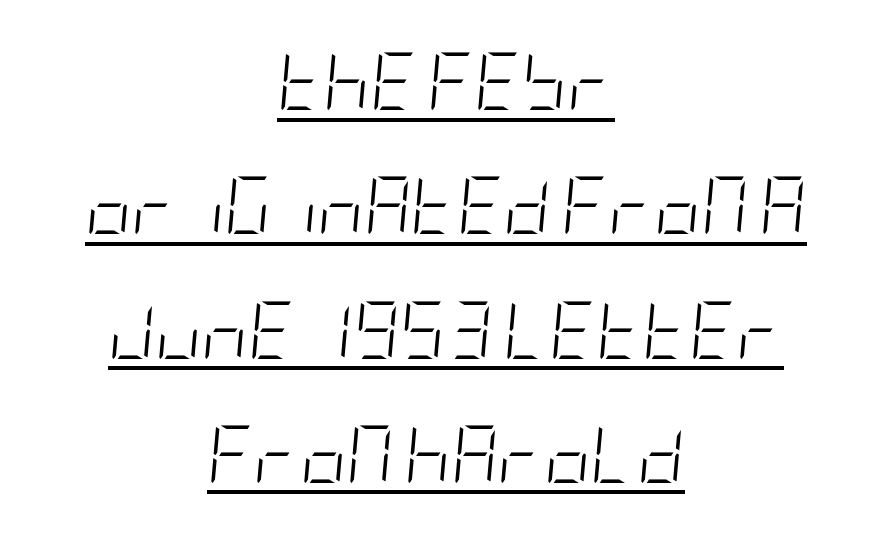
The image shows 57 px light, condensed type, italic (leaning right); set centered, loose line spacing (2.18x), normal letter spacing, underlined; low stroke contrast and a large x-height.
